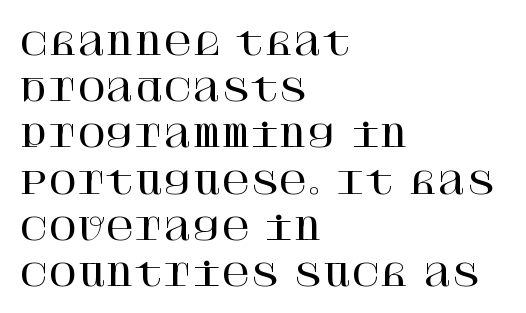
The image shows 31 px serif type, upright; set left-aligned, normal line spacing (1.49x), normal letter spacing, not underlined; high stroke contrast and a large x-height.
